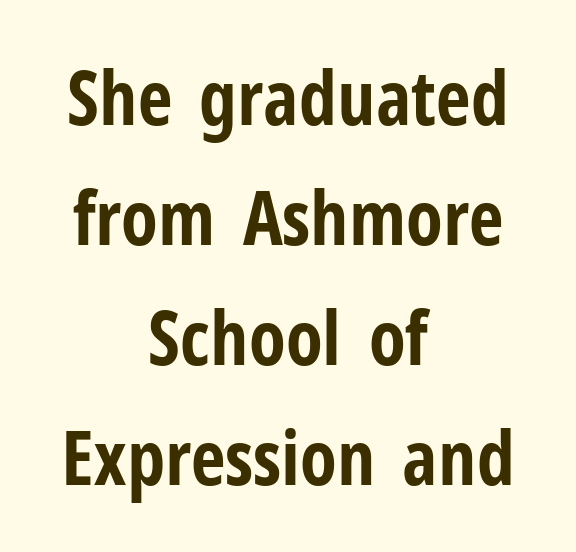
Q: Is the text bold? A: Yes.
Q: Is the text italic (slanted)? A: No, it is upright.
Q: Is the typeface a serif or a sans-serif typeface? A: Sans-serif.
Q: Is the text underlined? A: No.
Q: How is the paragraph aligned? A: Centered.
Q: Is the spacing between letters normal or unusually wide? A: Normal.
Q: Is the spacing between lines tight, normal or loose? A: Normal.
Q: Width (condensed, normal, or wide)? A: Condensed.
Q: Stroke contrast? A: Low.
Q: x-height? A: Medium.
Q: Monospaced? A: No.
